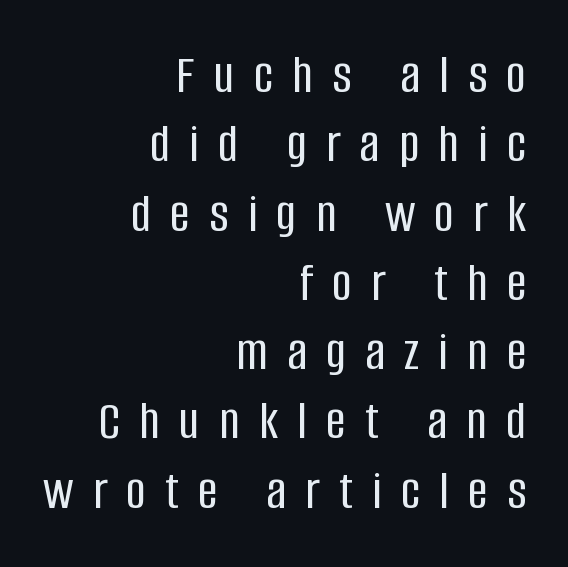
No italicization has been applied; the sample stays upright. To sum up the face: it is a sans, with no serifs. The letters are spread apart with noticeably loose tracking. The rendering uses natural spacing where letterforms have individual widths. If you measured baseline to baseline, you'd find a middling distance. The gap between lines stays unmarked.
